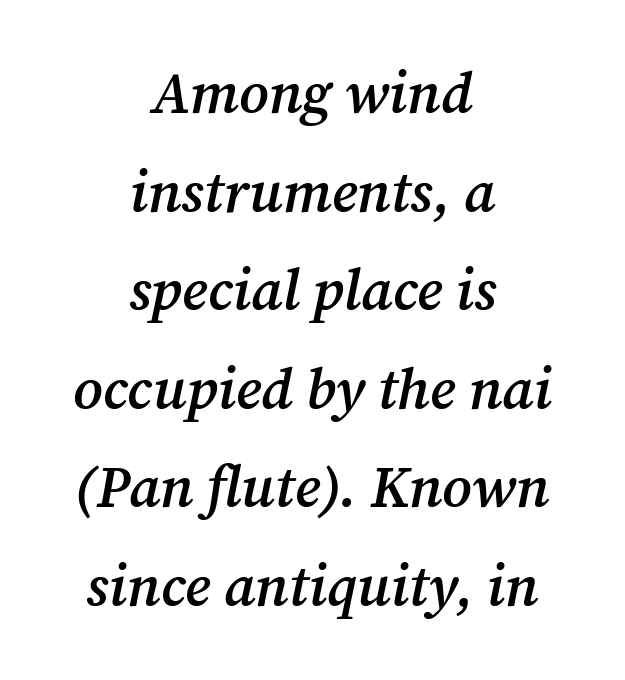
The letters advance in unequal steps, a hallmark of proportional type. These lines are centered, leaving both edges ragged. Glyph-to-glyph distance matches everyday printed text. These lines carry some extra weight — a demibold, not a full bold. A clean baseline with only descenders dipping below it. It's the slanting kind of type.
